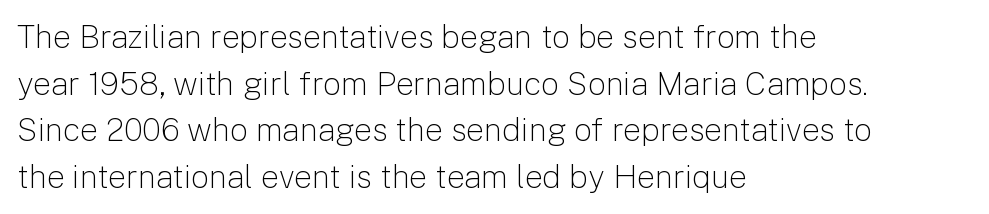
Q: Is the text bold? A: No.
Q: Is the text italic (slanted)? A: No, it is upright.
Q: Is the typeface a serif or a sans-serif typeface? A: Sans-serif.
Q: Is the text underlined? A: No.
Q: How is the paragraph aligned? A: Left-aligned.
Q: Is the spacing between letters normal or unusually wide? A: Normal.
Q: Is the spacing between lines tight, normal or loose? A: Normal.
Q: Width (condensed, normal, or wide)? A: Normal.
Q: Stroke contrast? A: Low.
Q: x-height? A: Medium.
Q: Monospaced? A: No.
